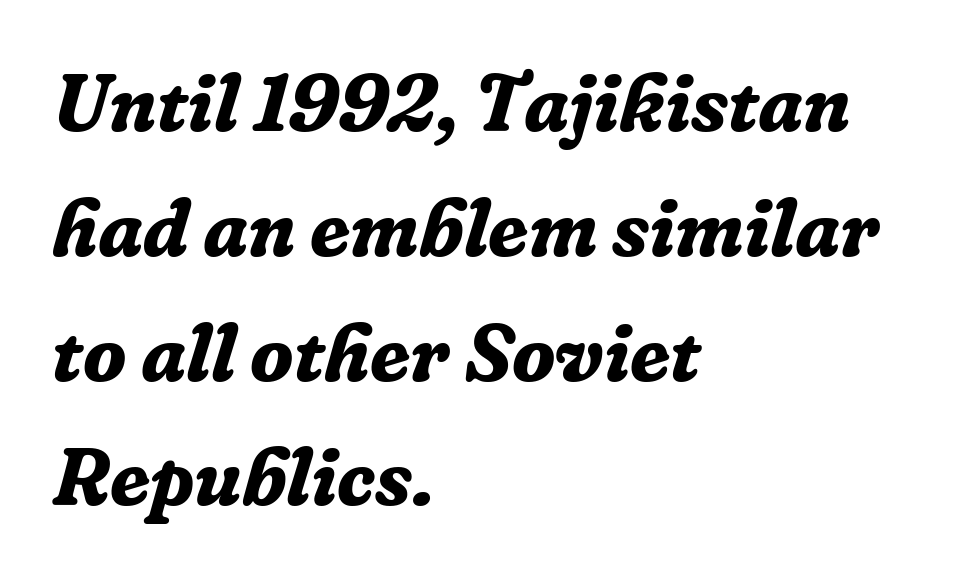
The image shows 80 px bold serif type, italic (leaning right); set left-aligned, normal line spacing (1.56x), normal letter spacing, not underlined; low stroke contrast and a medium x-height.
